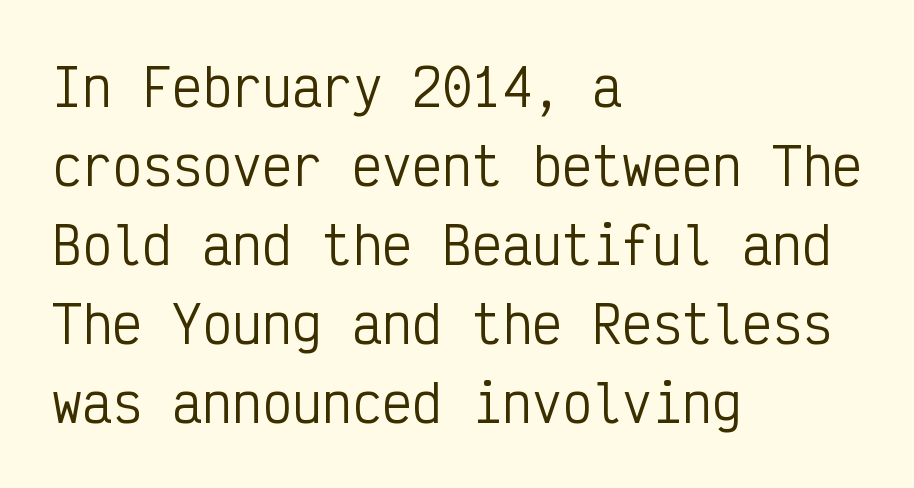
{"serif": "no", "italic": "no", "bold": "no", "weight": "regular", "width": "condensed", "stroke_contrast": "low", "x_height": "medium", "monospaced": "yes", "underline": "no", "align": "left", "line_spacing": "normal", "line_spacing_ratio": 1.58, "letter_spacing": "normal", "letter_spacing_em": 0.0, "glyph_px": 50}
